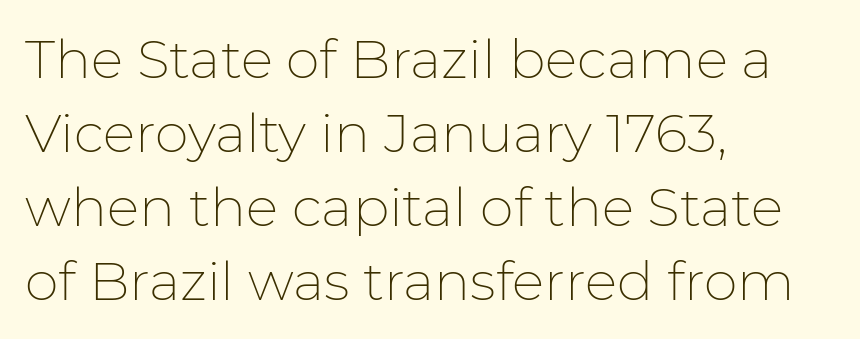
No heavy texture on the line: the type isn't bold. A student would call this left alignment; a typographer would say flush left, rag right. Anything drawn beneath the words? Only blank space. I'd call this a sans setting — the letters go barefoot.
